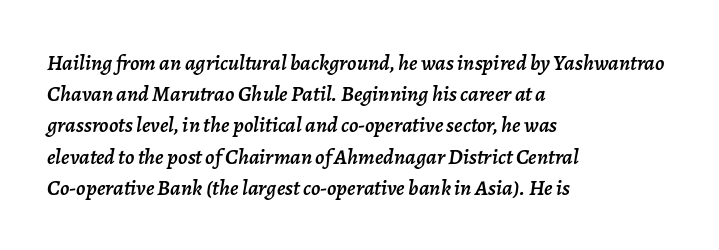
The image shows 22 px text type, italic (leaning right); set left-aligned, normal line spacing (1.42x), normal letter spacing, not underlined.
